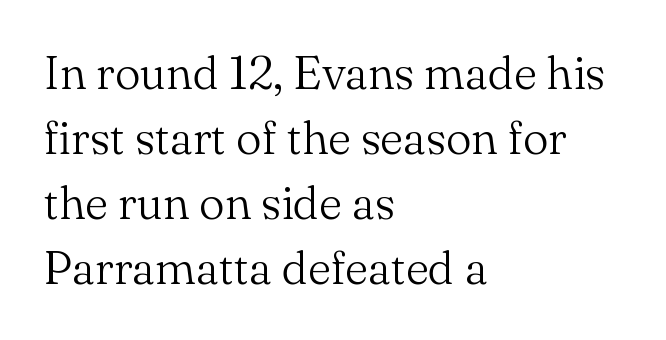
Q: Is the text bold? A: No.
Q: Is the text italic (slanted)? A: No, it is upright.
Q: Is the typeface a serif or a sans-serif typeface? A: Serif.
Q: Is the text underlined? A: No.
Q: How is the paragraph aligned? A: Left-aligned.
Q: Is the spacing between letters normal or unusually wide? A: Normal.
Q: Is the spacing between lines tight, normal or loose? A: Normal.
Q: Width (condensed, normal, or wide)? A: Normal.
Q: Stroke contrast? A: Medium.
Q: x-height? A: Small.
Q: Monospaced? A: No.
